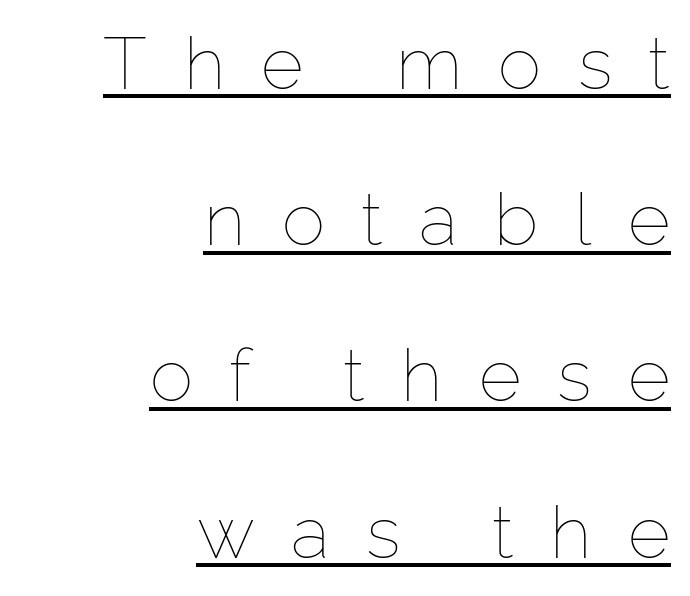
{"italic": "no", "bold": "no", "weight": "thin", "width": "normal", "stroke_contrast": "low", "x_height": "medium", "monospaced": "no", "underline": "yes", "align": "right", "line_spacing": "loose", "line_spacing_ratio": 2.14, "letter_spacing": "wide", "letter_spacing_em": 0.5, "glyph_px": 73}
